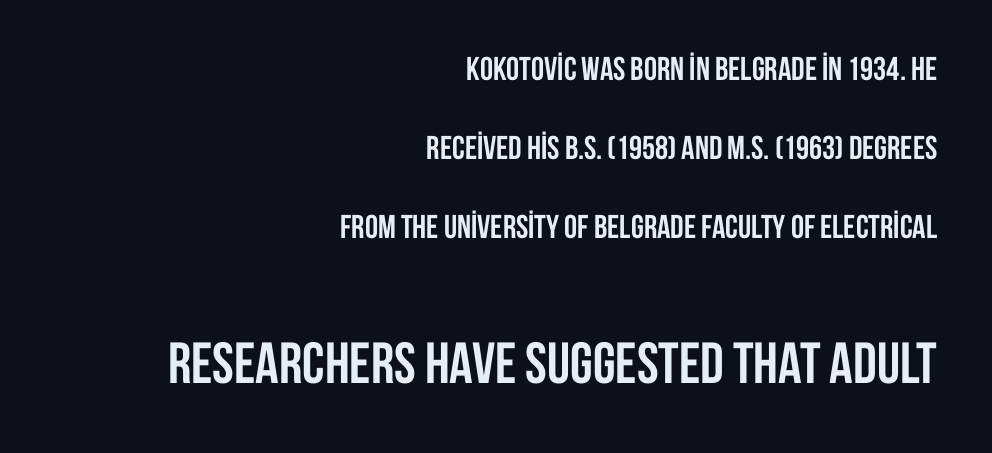
The letters stand straight up with perfectly vertical stems. Proportional: the letters do not fall into vertical columns. The passage shown has conventional tracking throughout. Casual observation: everything's shoved over to the right.
